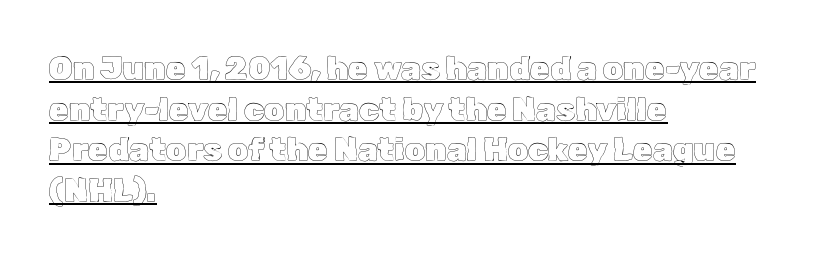
Posture: straight, roman, zero tilt. Do the characters align in a grid? No, the font is proportional. Somebody hit Ctrl+U on this one — the words are underlined. How would I describe the line gaps? Plain and ordinary. A classic flush-left, rag-right setting is used for this passage. Standard letterfit; no display-style spreading of the glyphs.
